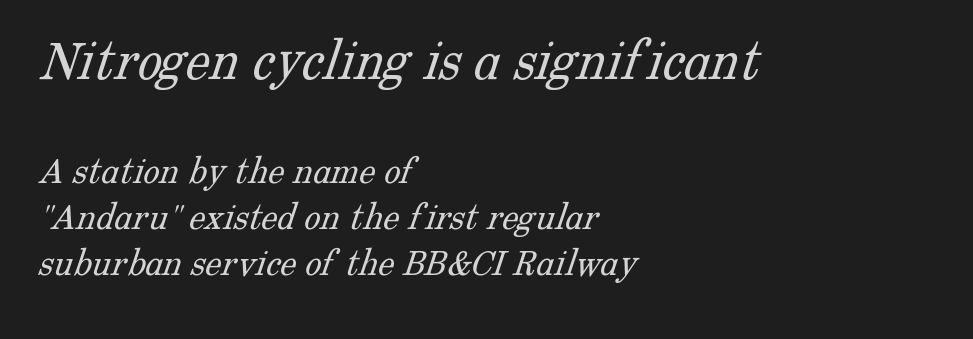
Q: Is the text bold? A: No.
Q: Is the typeface a serif or a sans-serif typeface? A: Serif.
Q: Is the text underlined? A: No.
Q: How is the paragraph aligned? A: Left-aligned.
Q: Is the spacing between letters normal or unusually wide? A: Normal.
Q: Is the spacing between lines tight, normal or loose? A: Tight.
Q: Which block of text is set in a larger size, the first (top) or the second (bottom)? A: The first (top) one.
Q: Width (condensed, normal, or wide)? A: Normal.
Q: Stroke contrast? A: Low.
Q: x-height? A: Medium.
Q: Monospaced? A: No.
